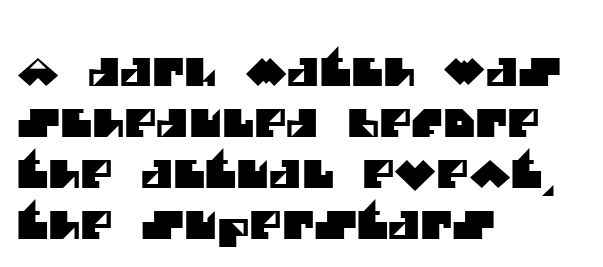
Is this a fixed-width face? No — the glyphs have proportional, varying widths. Only glyphs here, with clear space below each row. Reading down the column, the eye jumps a familiar distance to each next line. One-word summary of the alignment: left.
